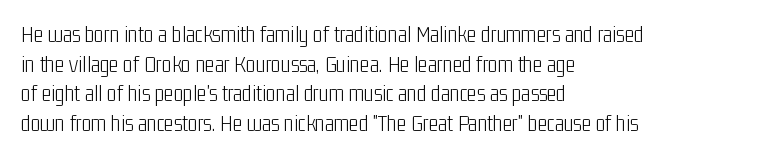
The image shows 23 px text type, upright; set left-aligned, normal line spacing (1.29x), normal letter spacing, not underlined.
